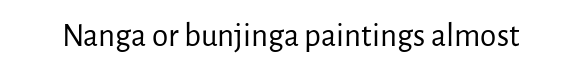
What stands out about the letter spacing? Nothing — it is the standard amount. Quick note: not italic, upright. Just letters on the line, the space beneath them empty. This is not heavy type; no bold has been used. Grotesque or geometric, the face here clearly has no serifs.
